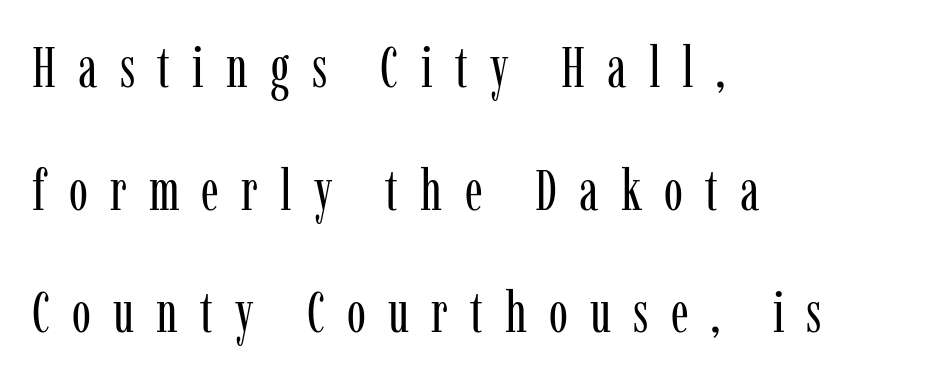
The image shows 57 px regular-weight, condensed serif type, upright; set left-aligned, loose line spacing (2.15x), unusually wide letter spacing (+0.39 em), not underlined; low stroke contrast and a medium x-height.
